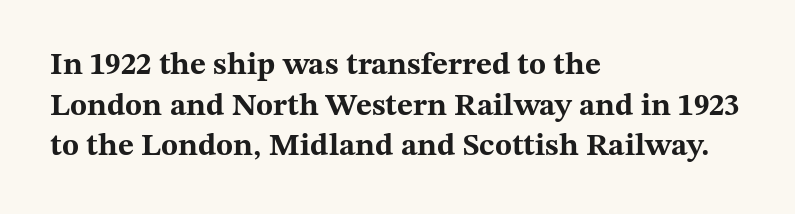
The lines in this sample share a left origin and differ only in where they stop. Compared with typical body copy, the letter spacing here is the same. The lines sit at an ordinary, default distance from one another. Nobody drew a line under any word here. Note the varied advance widths — an 'i' is clearly narrower than an 'm'.
